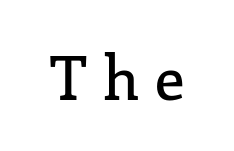
The image shows 60 px serif type, upright; set unusually wide letter spacing (+0.27 em), not underlined; low stroke contrast and a medium x-height.
